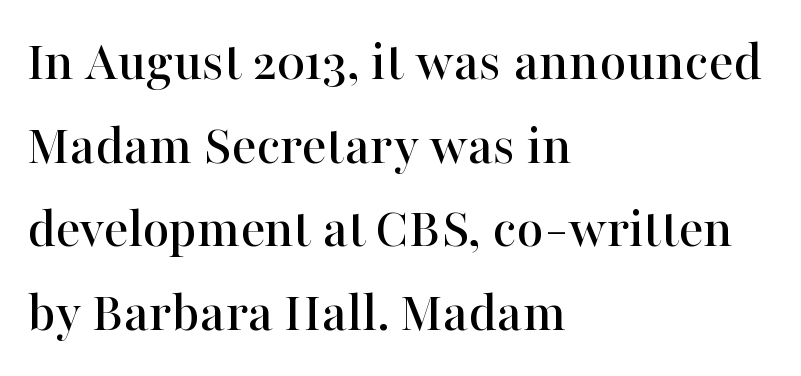
Q: Is the text italic (slanted)? A: No, it is upright.
Q: Is the typeface a serif or a sans-serif typeface? A: Serif.
Q: Is the text underlined? A: No.
Q: How is the paragraph aligned? A: Left-aligned.
Q: Is the spacing between letters normal or unusually wide? A: Normal.
Q: Is the spacing between lines tight, normal or loose? A: Normal.
Q: Width (condensed, normal, or wide)? A: Normal.
Q: Stroke contrast? A: High.
Q: x-height? A: Medium.
Q: Monospaced? A: No.
